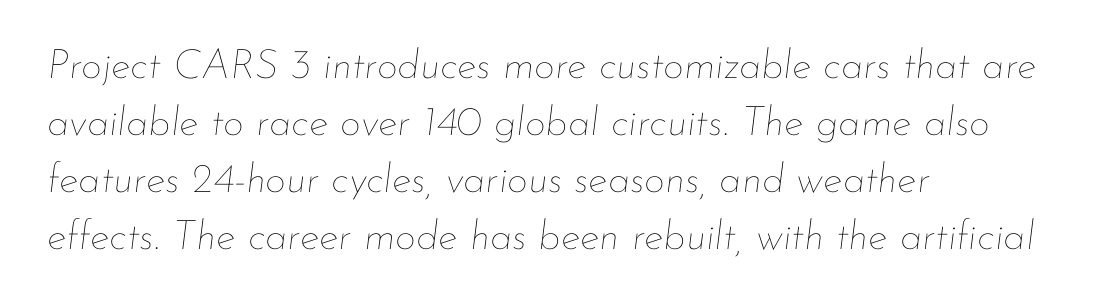
{"italic": "yes", "lean": "right", "slant_degrees": 7, "bold": "no", "weight": "thin", "width": "normal", "stroke_contrast": "low", "x_height": "small", "monospaced": "no", "underline": "no", "align": "left", "line_spacing": "normal", "line_spacing_ratio": 1.39, "letter_spacing": "normal", "letter_spacing_em": 0.0, "glyph_px": 41}
